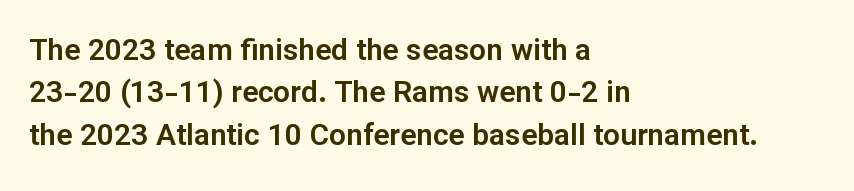
{"serif": "no", "italic": "no", "width": "normal", "stroke_contrast": "low", "x_height": "medium", "monospaced": "no", "underline": "no", "align": "left", "line_spacing": "normal", "line_spacing_ratio": 1.41, "letter_spacing": "normal", "letter_spacing_em": 0.0, "glyph_px": 30}
